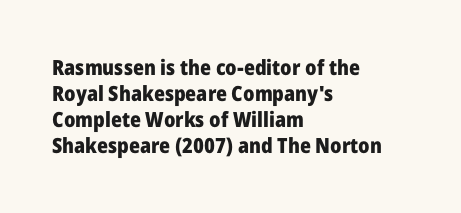
Q: Is the text bold? A: Yes.
Q: Is the text italic (slanted)? A: No, it is upright.
Q: Is the text underlined? A: No.
Q: How is the paragraph aligned? A: Left-aligned.
Q: Is the spacing between letters normal or unusually wide? A: Normal.
